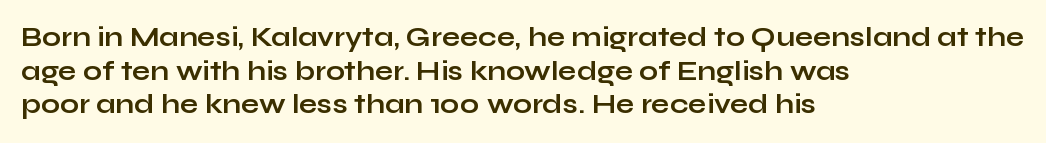
Its strokes are broad and dark, the hallmark of bold type. It's the straight-up-and-down kind of type. Regular leading. Caption: standard tracking, unaltered.
